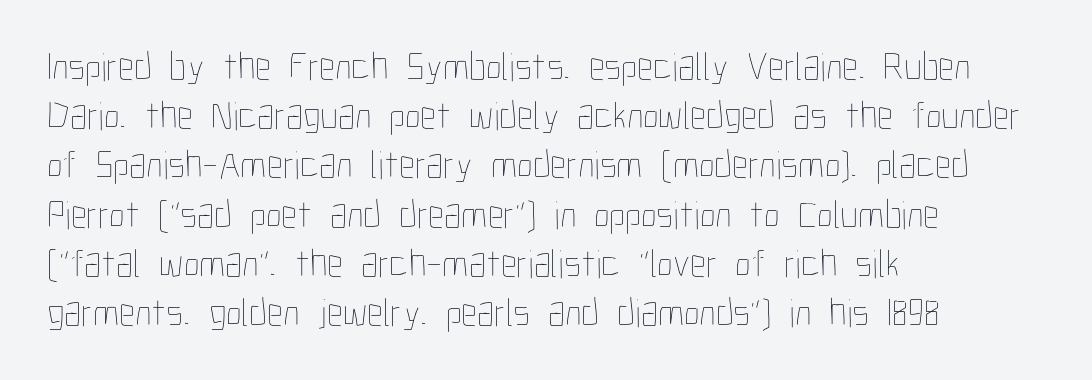
{"italic": "no", "bold": "no", "weight": "thin", "width": "condensed", "stroke_contrast": "low", "x_height": "medium", "monospaced": "no", "underline": "no", "align": "left", "line_spacing_ratio": 1.23, "letter_spacing": "normal", "letter_spacing_em": 0.0, "glyph_px": 40}
